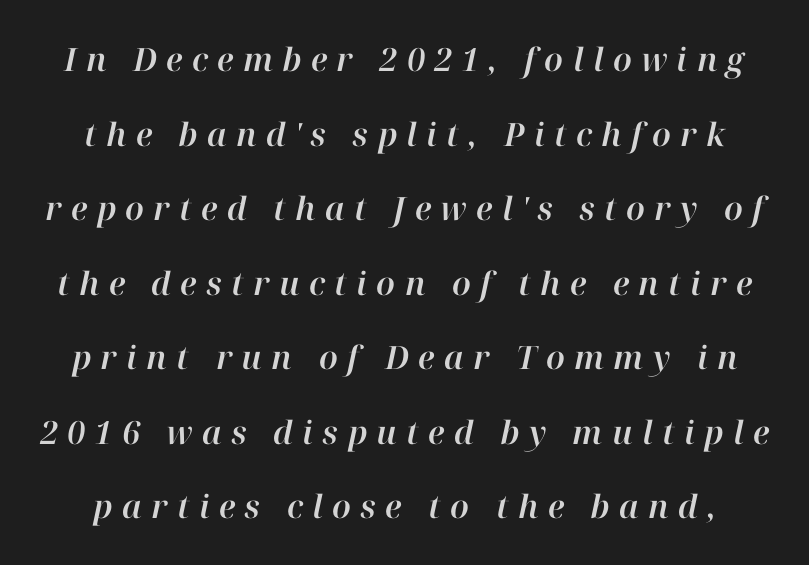
Q: Is the text italic (slanted)? A: Yes, it leans right by about 12 degrees.
Q: Is the text underlined? A: No.
Q: Is the spacing between letters normal or unusually wide? A: Unusually wide.
Q: Is the spacing between lines tight, normal or loose? A: Loose.
Q: Width (condensed, normal, or wide)? A: Normal.
Q: Stroke contrast? A: High.
Q: x-height? A: Medium.
Q: Monospaced? A: No.
